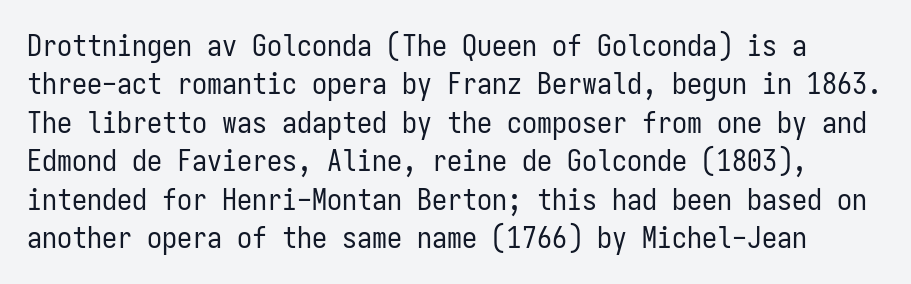
{"serif": "no", "italic": "no", "bold": "no", "weight": "regular", "width": "condensed", "stroke_contrast": "low", "x_height": "medium", "monospaced": "yes", "underline": "no", "line_spacing": "normal", "line_spacing_ratio": 1.28, "letter_spacing": "normal", "letter_spacing_em": 0.0, "glyph_px": 30}
